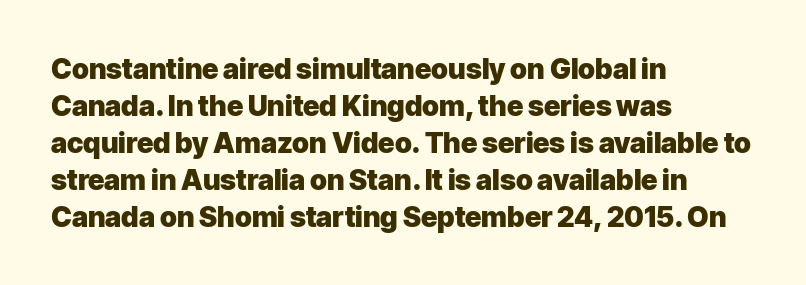
To sum up the face: it is a sans, with no serifs. Is this a fixed-width face? No — the glyphs have proportional, varying widths. Each line starts at the same left margin while the right side varies. Underline: absent.
